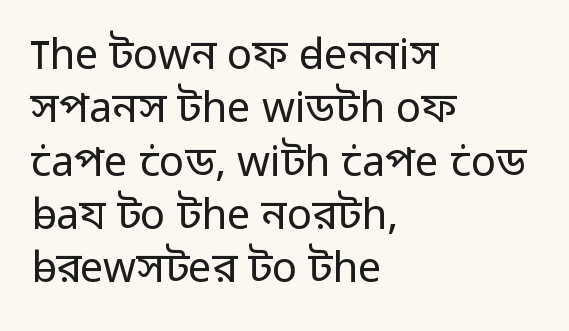
Varying glyph widths throughout — classic text-font behaviour. Bare-footed words on every line. One glance says typical: line gaps are just what's usual. Stems and bowls with no extra thickness — not bold. Reading down the block, your eye returns to a fixed left position each line. The passage shown has conventional tracking throughout.
